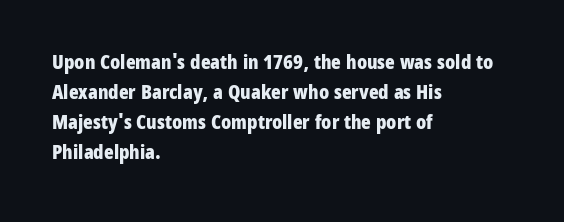
{"italic": "no", "bold": "yes", "underline": "no", "align": "left", "line_spacing": "normal", "line_spacing_ratio": 1.5, "letter_spacing": "normal", "letter_spacing_em": 0.0, "glyph_px": 20}
